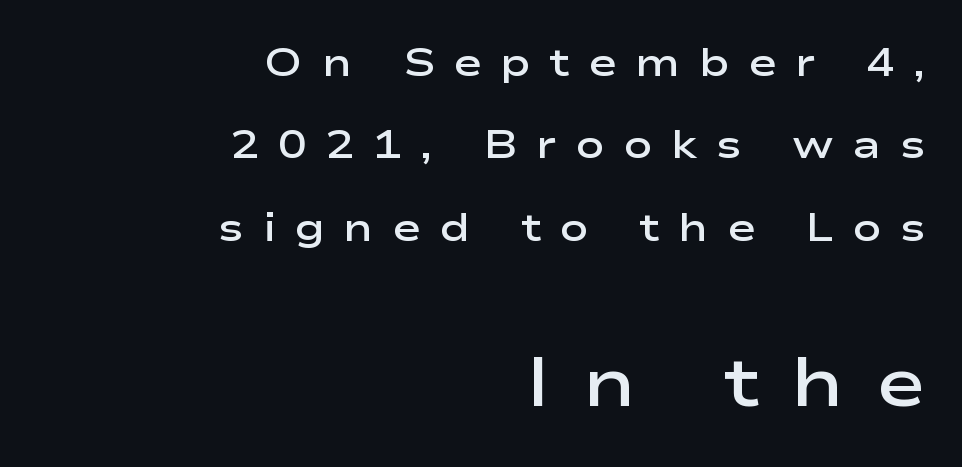
This sample trades compactness for vertical openness between lines. Of the two passages, the one underneath uses the larger point size. Semibold letterforms, between regular and bold. No feet cap the strokes, marking this as sans-serif type. Unlike italic type, these characters show no tilt at all. Each word looks stretched out because of the extra space between its letters.
